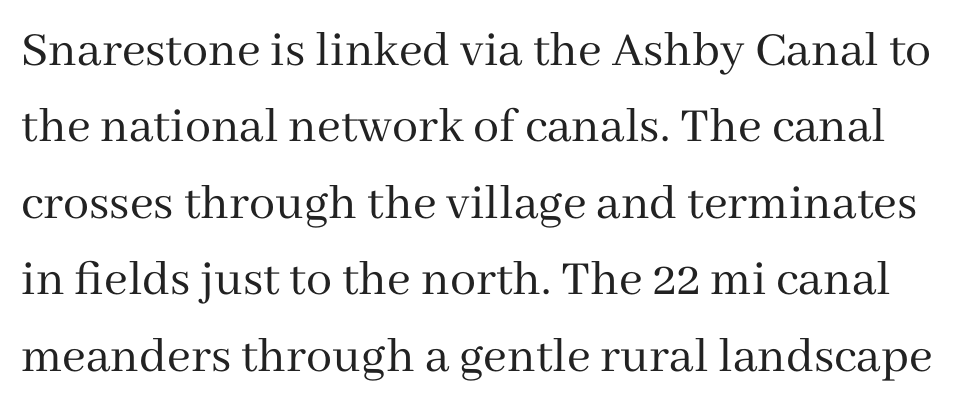
{"serif": "yes", "italic": "no", "bold": "no", "weight": "regular", "width": "normal", "stroke_contrast": "medium", "x_height": "medium", "monospaced": "no", "underline": "no", "line_spacing": "normal", "line_spacing_ratio": 1.47, "letter_spacing": "normal", "letter_spacing_em": 0.0, "glyph_px": 52}
